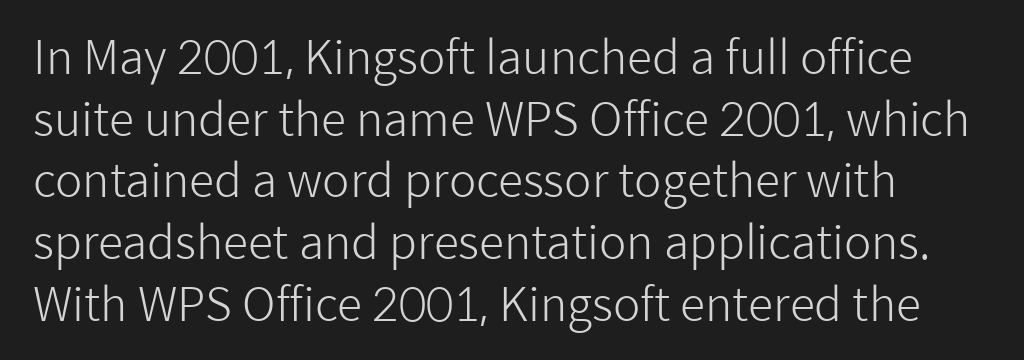
Q: Is the text bold? A: No.
Q: Is the text italic (slanted)? A: No, it is upright.
Q: Is the typeface a serif or a sans-serif typeface? A: Sans-serif.
Q: Is the text underlined? A: No.
Q: Is the spacing between letters normal or unusually wide? A: Normal.
Q: Is the spacing between lines tight, normal or loose? A: Normal.
Q: Width (condensed, normal, or wide)? A: Normal.
Q: Stroke contrast? A: Low.
Q: x-height? A: Medium.
Q: Monospaced? A: No.
